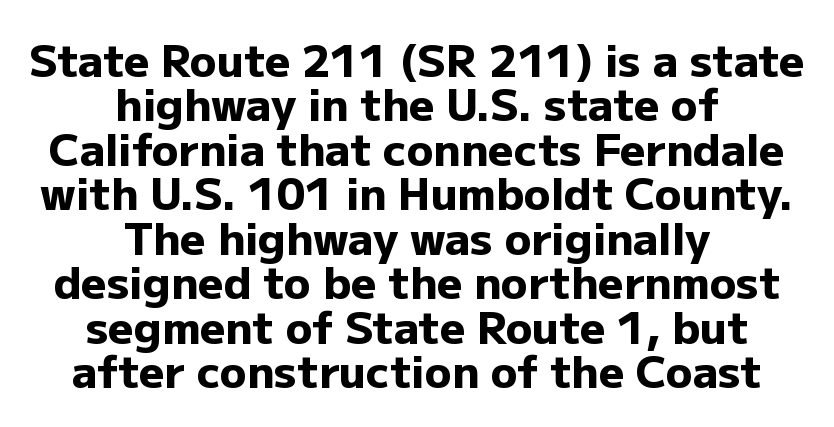
The image shows 44 px heavy sans-serif type, upright; set centered, tight line spacing (1.01x), normal letter spacing, not underlined; low stroke contrast and a medium x-height.
